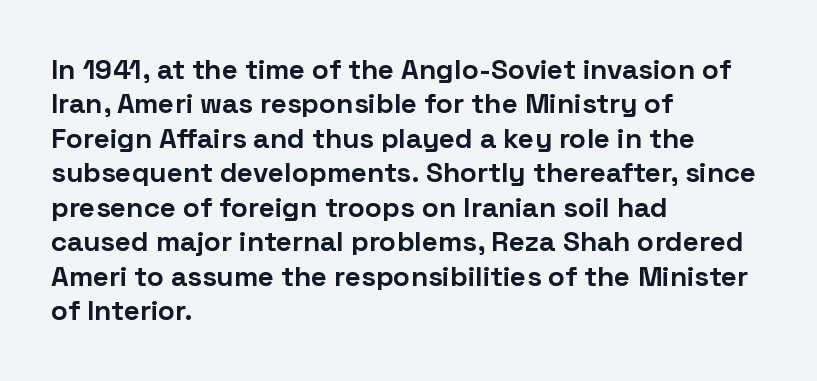
Look at the stroke-to-counter ratio: heavy, a bold. One-word summary of the alignment: left. Is the letter spacing exaggerated? No — it looks like the ordinary default. Look at the bottom of the vertical strokes: they stop flat, with no serifs.
